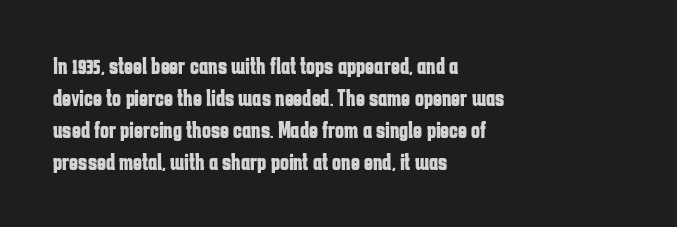
{"italic": "no", "bold": "yes", "underline": "no", "align": "left", "line_spacing": "normal", "line_spacing_ratio": 1.33, "letter_spacing": "normal", "letter_spacing_em": 0.0, "glyph_px": 24}
